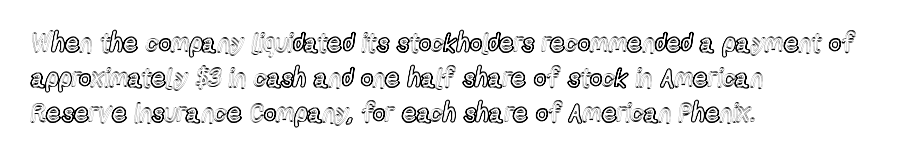
The image shows 26 px text type; set left-aligned, normal line spacing (1.34x), normal letter spacing, not underlined.
